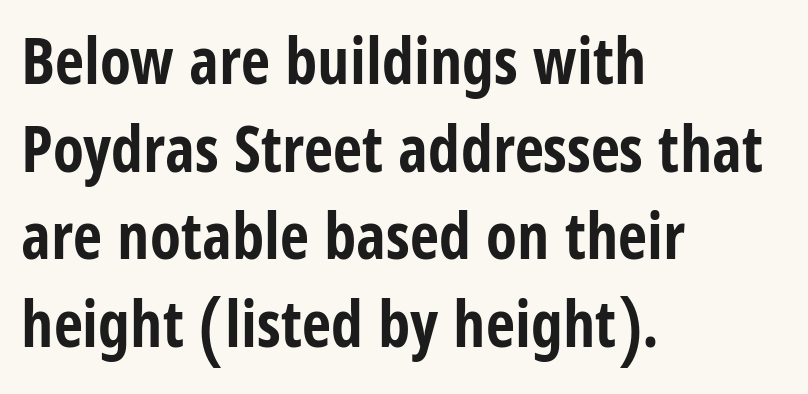
Here the designer chose a conventional face with non-uniform glyph widths. Posture: upright roman. The string is rendered with underlining switched off. This sample keeps an unexceptional amount of space between lines.
